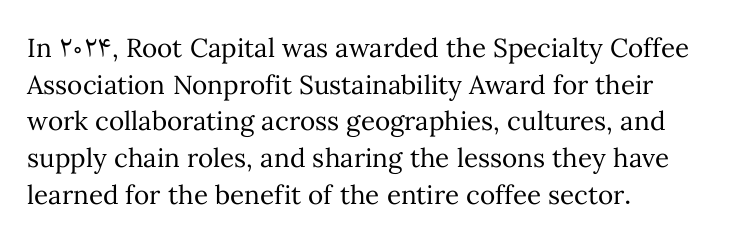
Q: Is the text bold? A: No.
Q: Is the text italic (slanted)? A: No, it is upright.
Q: Is the text underlined? A: No.
Q: How is the paragraph aligned? A: Left-aligned.
Q: Is the spacing between letters normal or unusually wide? A: Normal.
Q: Is the spacing between lines tight, normal or loose? A: Normal.
